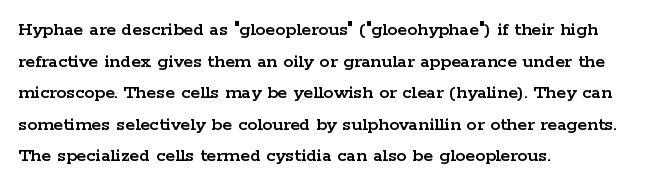
{"italic": "no", "underline": "no", "align": "left", "line_spacing": "normal", "line_spacing_ratio": 1.58, "letter_spacing": "normal", "letter_spacing_em": 0.0, "glyph_px": 20}
